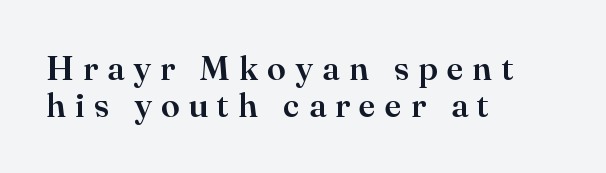
The image shows 34 px serif type, upright; set left-aligned, tight line spacing (1.09x), unusually wide letter spacing (+0.27 em), not underlined; high stroke contrast and a small x-height.
